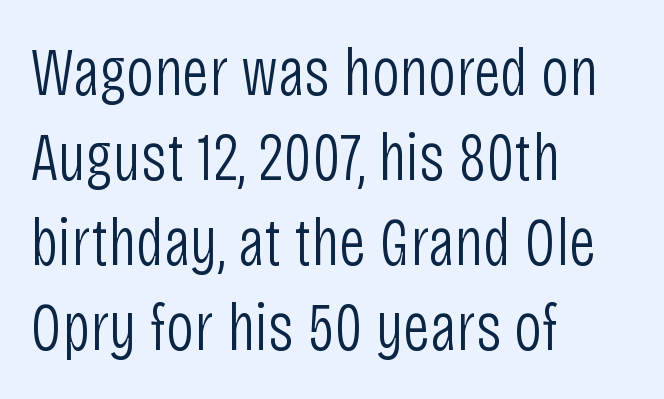
{"serif": "no", "italic": "no", "bold": "no", "weight": "light", "width": "condensed", "stroke_contrast": "low", "x_height": "large", "monospaced": "no", "underline": "no", "align": "left", "line_spacing_ratio": 1.23, "letter_spacing": "normal", "letter_spacing_em": 0.0, "glyph_px": 69}
